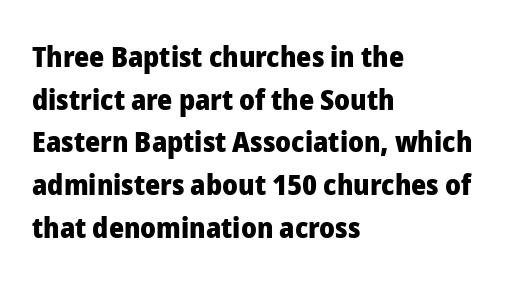
{"serif": "no", "italic": "no", "bold": "yes", "weight": "heavy", "width": "normal", "stroke_contrast": "low", "x_height": "medium", "monospaced": "no", "underline": "no", "align": "left", "line_spacing": "normal", "line_spacing_ratio": 1.47, "letter_spacing": "normal", "letter_spacing_em": 0.0, "glyph_px": 29}
